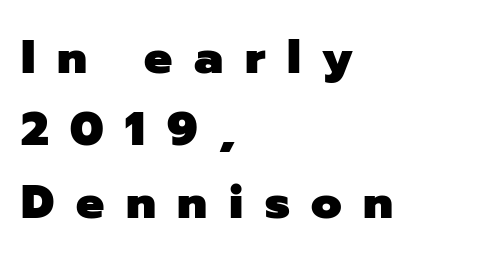
The image shows 47 px heavy sans-serif type, upright; set left-aligned, normal line spacing (1.54x), unusually wide letter spacing (+0.46 em), not underlined; low stroke contrast and a medium x-height.
